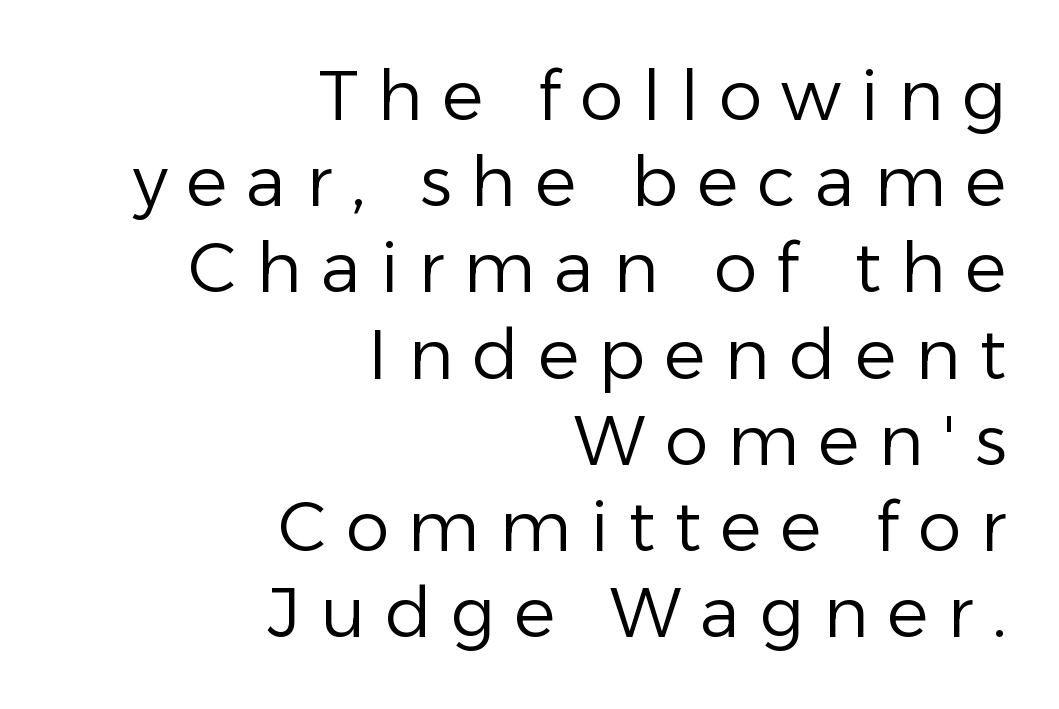
The words here are not underlined. Heaviness? Minimal to ordinary, like unemphasized prose. Ordinary non-slanted type is in use. What kind of face is this? One without serifs — a sans.
